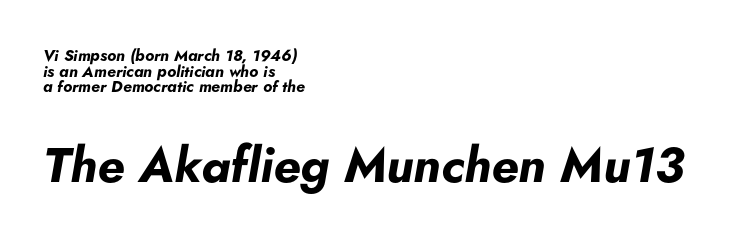
Q: Is the text bold? A: Yes.
Q: Is the text italic (slanted)? A: Yes, it leans right by about 5 degrees.
Q: Is the text underlined? A: No.
Q: How is the paragraph aligned? A: Left-aligned.
Q: Is the spacing between letters normal or unusually wide? A: Normal.
Q: Is the spacing between lines tight, normal or loose? A: Tight.
Q: Which block of text is set in a larger size, the first (top) or the second (bottom)? A: The second (bottom) one.
Q: Width (condensed, normal, or wide)? A: Normal.
Q: Stroke contrast? A: Low.
Q: x-height? A: Small.
Q: Monospaced? A: No.
